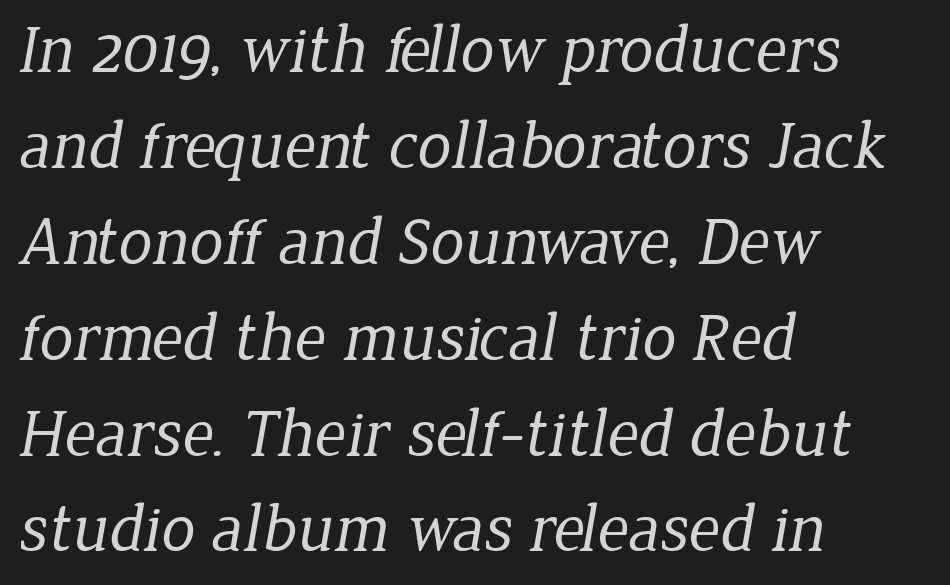
The image shows 68 px regular-weight serif type; set left-aligned, normal line spacing (1.41x), normal letter spacing, not underlined; low stroke contrast and a medium x-height.
